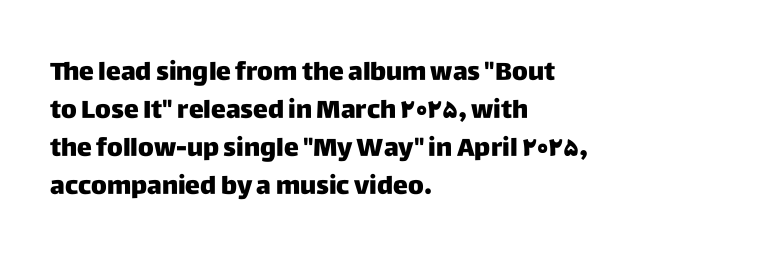
Plain, unruled lines of type. Each word holds together tightly as a unit, with standard inter-letter gaps. Every row of glyphs begins at an identical x-position on the left. Leading matches the norm, producing a regular column.
